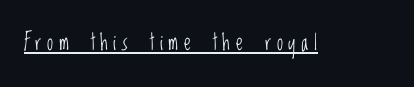
Caption: face not bold, strokes unweighted. The horizontal fit of the characters is loose and conspicuously gappy. Check the space under the baseline: a stroke is drawn there. Rendered with straight, roman letterforms.
